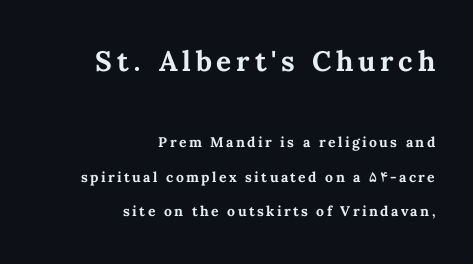
Q: Is the text bold? A: Yes.
Q: Is the text italic (slanted)? A: No, it is upright.
Q: Is the text underlined? A: No.
Q: How is the paragraph aligned? A: Right-aligned.
Q: Is the spacing between lines tight, normal or loose? A: Loose.
Q: Which block of text is set in a larger size, the first (top) or the second (bottom)? A: The first (top) one.
Q: Width (condensed, normal, or wide)? A: Normal.
Q: Stroke contrast? A: Medium.
Q: x-height? A: Medium.
Q: Monospaced? A: No.
